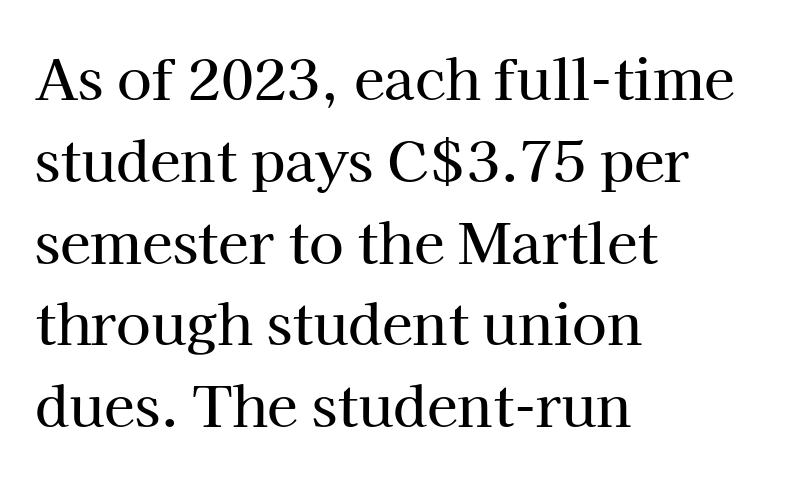
The image shows 56 px serif type, upright; set left-aligned, normal line spacing (1.46x), normal letter spacing, not underlined; high stroke contrast and a medium x-height.
